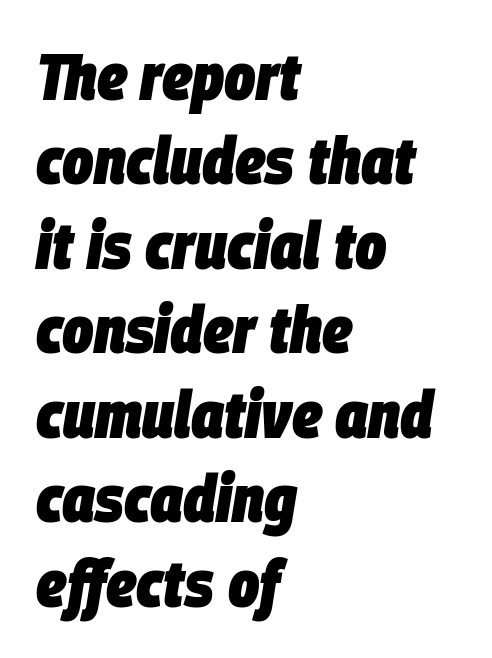
This sample has the flowing, uneven cadence of proportional lettering. The block of text has a typical density, with ordinary space between rows. Horizontally, the lines are justified to the leading edge only. I'd describe the lettering as bold — thick and assertive. The letters sit at their default tracking, neither squeezed nor spread. Style check: oblique.
